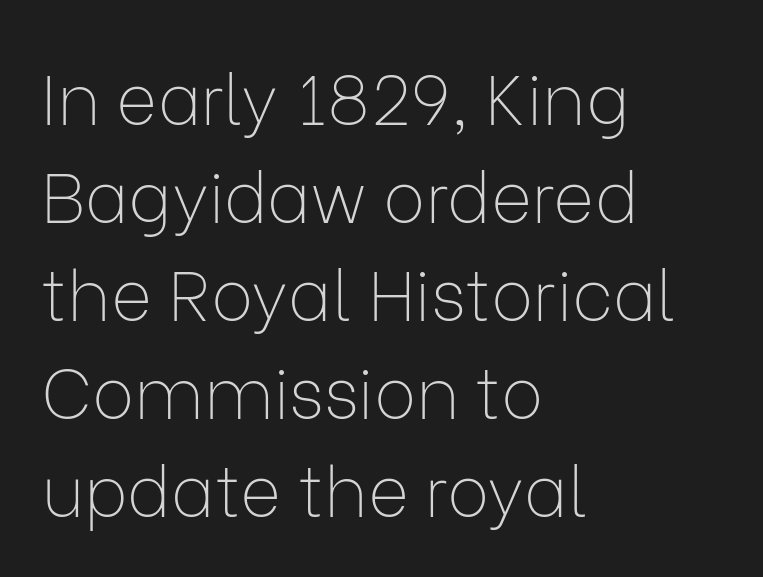
The image shows 70 px thin sans-serif type, upright; set left-aligned, normal line spacing (1.4x), normal letter spacing, not underlined; low stroke contrast and a medium x-height.
